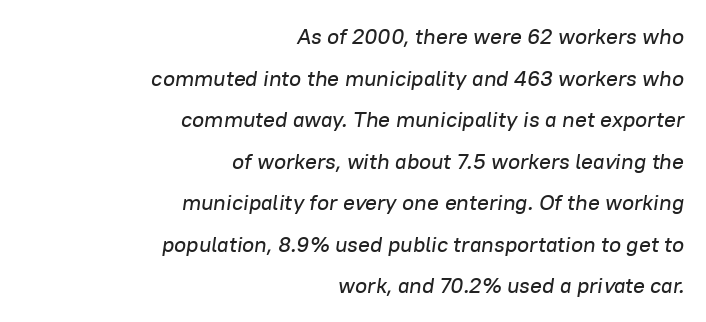
{"italic": "yes", "lean": "right", "slant_degrees": 8, "underline": "no", "align": "right", "line_spacing_ratio": 1.89, "letter_spacing": "normal", "letter_spacing_em": 0.0, "glyph_px": 22}
